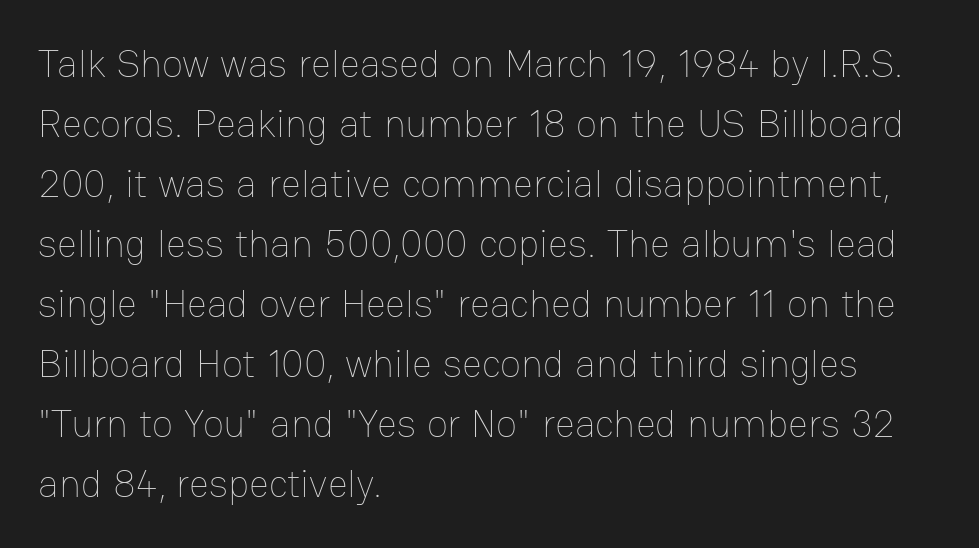
In terms of letterspacing, this is plain default setting. Here the designer chose a conventional face with non-uniform glyph widths. The strokes carry an ordinary text weight at most. No italicization has been applied; the sample stays upright. Descender tails drop into unmarked territory. The paragraph shown leans on its left margin.
